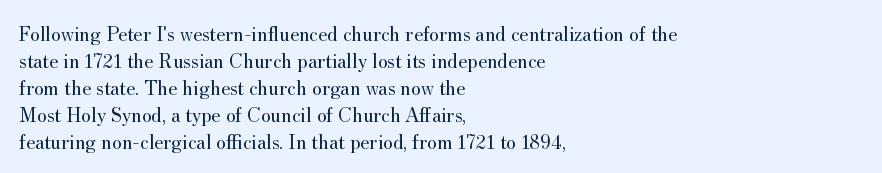
Q: Is the text bold? A: No.
Q: Is the text italic (slanted)? A: No, it is upright.
Q: Is the text underlined? A: No.
Q: How is the paragraph aligned? A: Left-aligned.
Q: Is the spacing between letters normal or unusually wide? A: Normal.
Q: Is the spacing between lines tight, normal or loose? A: Normal.
